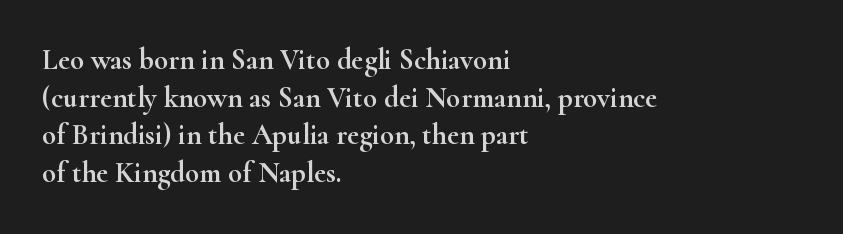
{"serif": "yes", "italic": "no", "width": "wide", "stroke_contrast": "high", "x_height": "small", "monospaced": "no", "underline": "no", "align": "left", "line_spacing": "normal", "line_spacing_ratio": 1.3, "letter_spacing": "normal", "letter_spacing_em": 0.0, "glyph_px": 29}
